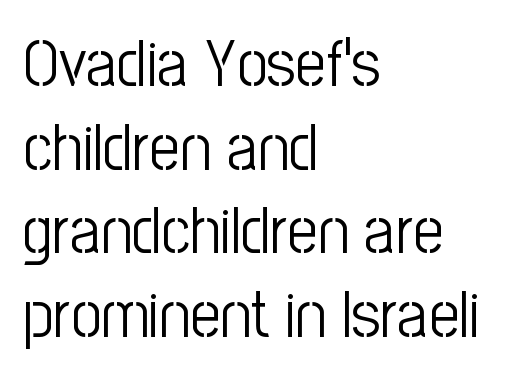
The image shows 67 px light, condensed sans-serif type, upright; set left-aligned, normal line spacing (1.25x), normal letter spacing, not underlined; low stroke contrast and a medium x-height.
